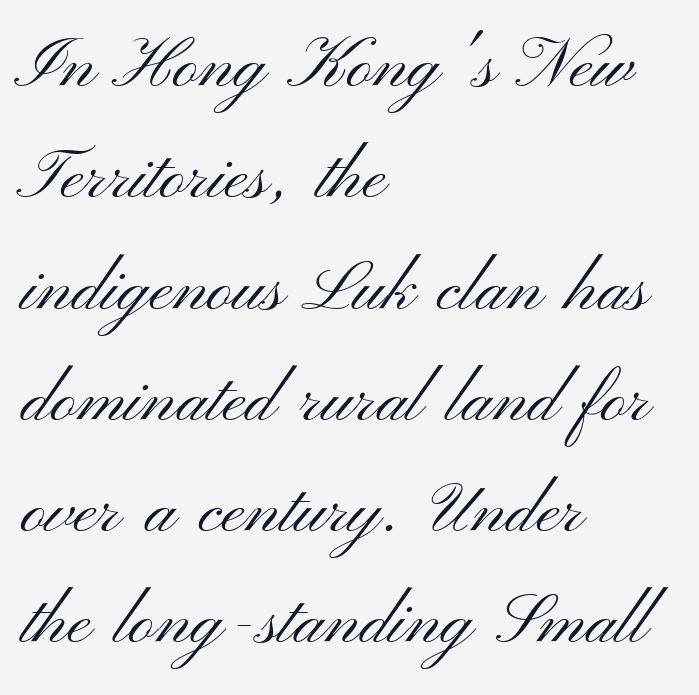
{"serif": "no", "bold": "no", "weight": "light", "width": "wide", "stroke_contrast": "medium", "x_height": "small", "monospaced": "no", "underline": "no", "align": "left", "line_spacing": "normal", "line_spacing_ratio": 1.59, "letter_spacing": "normal", "letter_spacing_em": 0.0, "glyph_px": 70}
